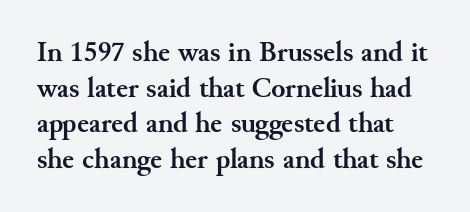
{"serif": "yes", "italic": "no", "bold": "yes", "weight": "semibold", "width": "normal", "stroke_contrast": "medium", "x_height": "small", "monospaced": "no", "underline": "no", "line_spacing_ratio": 1.23, "letter_spacing": "normal", "letter_spacing_em": 0.0, "glyph_px": 29}
